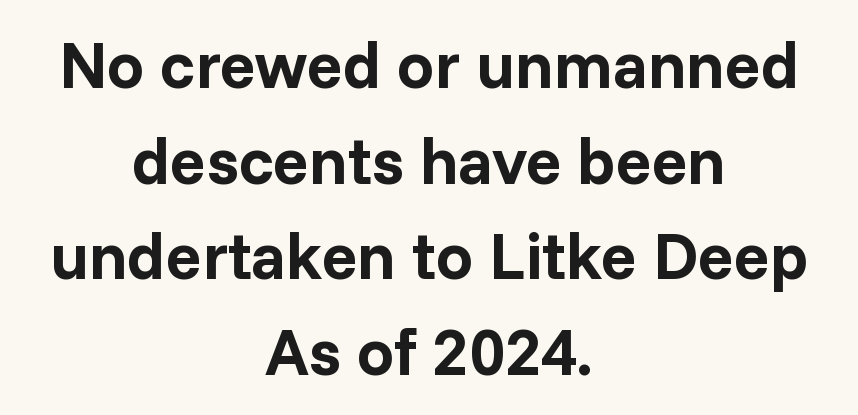
What stands out about the letter spacing? Nothing — it is the standard amount. The leading is moderate, giving the passage an even texture. Italic? Not at all — the glyphs are vertical. The string is rendered with underlining switched off. Letterform terminals end flat and unadorned throughout the passage.
